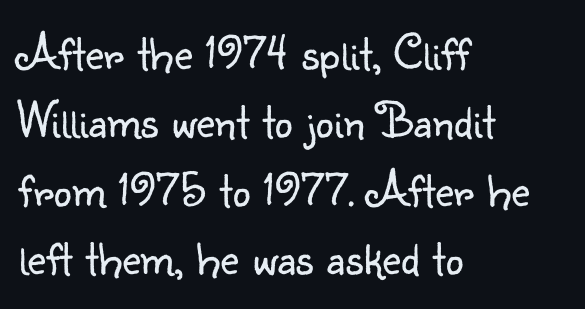
Q: Is the text bold? A: No.
Q: Is the text italic (slanted)? A: No, it is upright.
Q: Is the typeface a serif or a sans-serif typeface? A: Sans-serif.
Q: Is the text underlined? A: No.
Q: How is the paragraph aligned? A: Left-aligned.
Q: Is the spacing between letters normal or unusually wide? A: Normal.
Q: Is the spacing between lines tight, normal or loose? A: Normal.
Q: Width (condensed, normal, or wide)? A: Normal.
Q: Stroke contrast? A: Low.
Q: x-height? A: Small.
Q: Monospaced? A: No.
